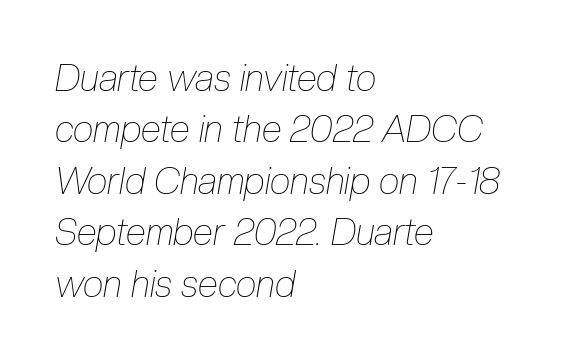
{"italic": "yes", "lean": "right", "slant_degrees": 10, "bold": "no", "weight": "thin", "width": "condensed", "stroke_contrast": "low", "x_height": "medium", "monospaced": "no", "underline": "no", "align": "left", "line_spacing": "normal", "line_spacing_ratio": 1.39, "letter_spacing": "normal", "letter_spacing_em": 0.0, "glyph_px": 37}
